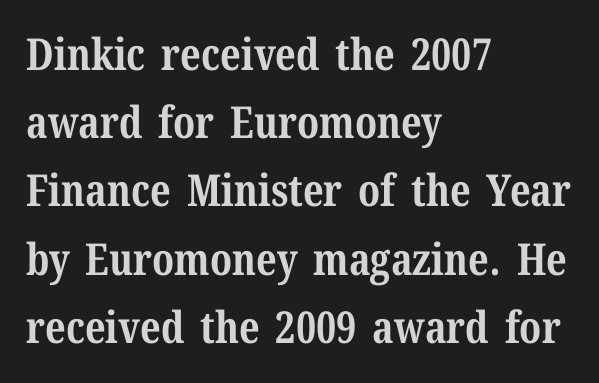
This sample uses a serif face. The glyphs have the mass of a bold cut. This sample uses plain, unmodified letter spacing. Lines of text with bare space underneath.
